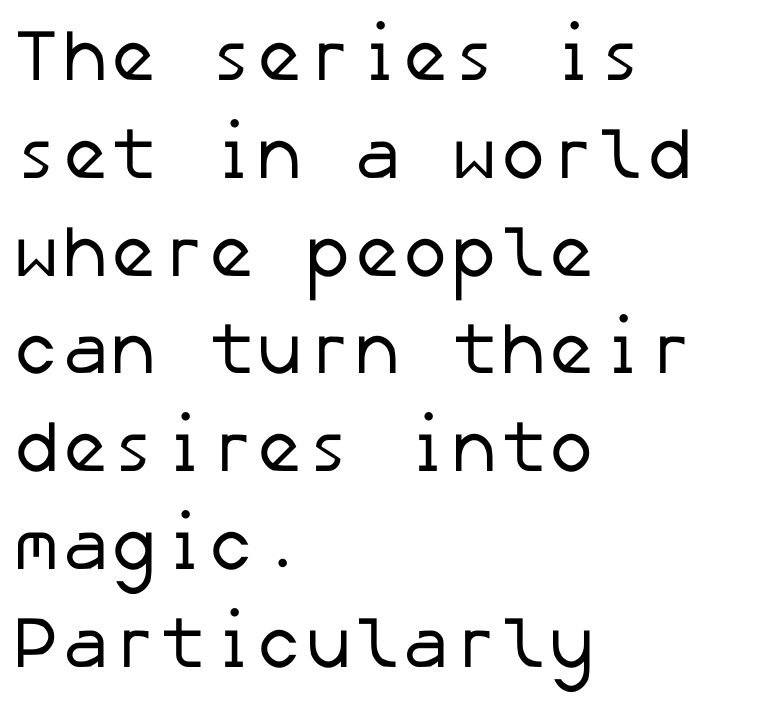
If you measured baseline to baseline, you'd find a middling distance. The passage shown is not underscored anywhere. The letters sit at their default tracking, neither squeezed nor spread. Horizontally, the lines are justified to the leading edge only. The passage shown is typeset with a sans-serif family.
